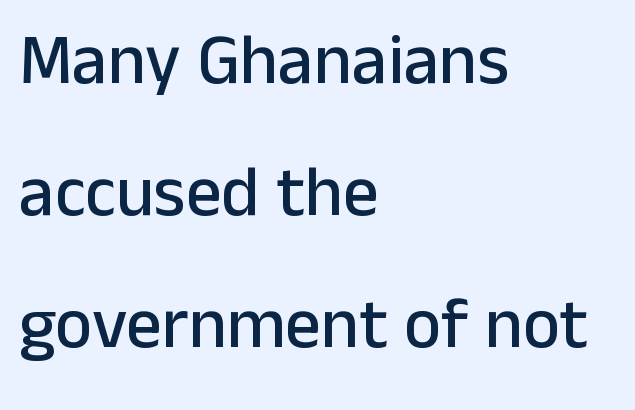
Q: Is the text italic (slanted)? A: No, it is upright.
Q: Is the typeface a serif or a sans-serif typeface? A: Sans-serif.
Q: Is the text underlined? A: No.
Q: How is the paragraph aligned? A: Left-aligned.
Q: Is the spacing between letters normal or unusually wide? A: Normal.
Q: Width (condensed, normal, or wide)? A: Normal.
Q: Stroke contrast? A: Low.
Q: x-height? A: Medium.
Q: Monospaced? A: No.
